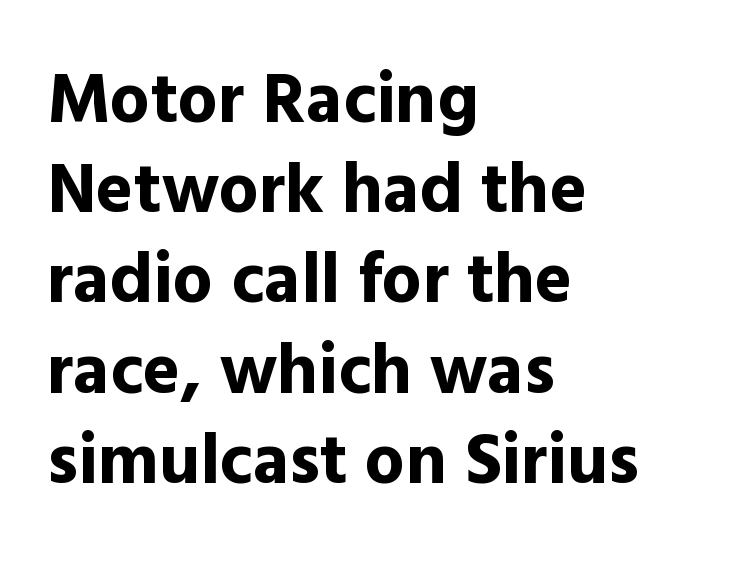
Q: Is the text bold? A: Yes.
Q: Is the text italic (slanted)? A: No, it is upright.
Q: Is the typeface a serif or a sans-serif typeface? A: Sans-serif.
Q: Is the text underlined? A: No.
Q: How is the paragraph aligned? A: Left-aligned.
Q: Is the spacing between letters normal or unusually wide? A: Normal.
Q: Is the spacing between lines tight, normal or loose? A: Normal.
Q: Width (condensed, normal, or wide)? A: Normal.
Q: x-height? A: Medium.
Q: Monospaced? A: No.
